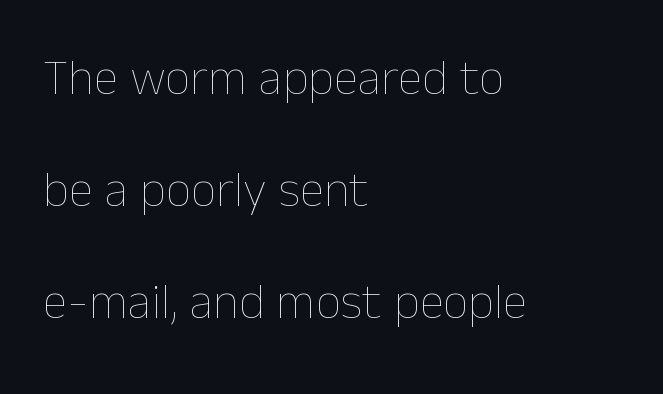
{"italic": "no", "bold": "no", "weight": "thin", "width": "normal", "stroke_contrast": "low", "x_height": "medium", "monospaced": "no", "underline": "no", "align": "left", "line_spacing": "loose", "line_spacing_ratio": 2.24, "letter_spacing": "normal", "letter_spacing_em": 0.0, "glyph_px": 50}
